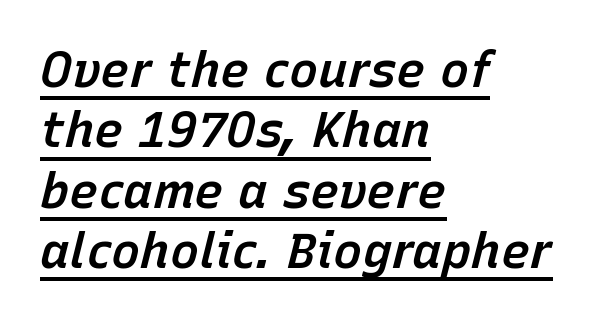
{"italic": "yes", "lean": "right", "slant_degrees": 15, "bold": "semi", "weight": "semibold", "width": "normal", "stroke_contrast": "low", "x_height": "medium", "monospaced": "no", "underline": "yes", "align": "left", "line_spacing_ratio": 1.23, "letter_spacing": "normal", "letter_spacing_em": 0.0, "glyph_px": 49}
